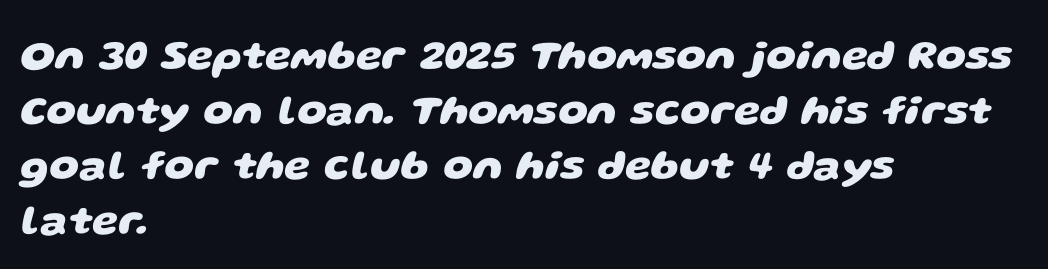
The image shows 42 px heavy, wide sans-serif type; set left-aligned, normal line spacing (1.31x), normal letter spacing, not underlined; low stroke contrast and a large x-height.
